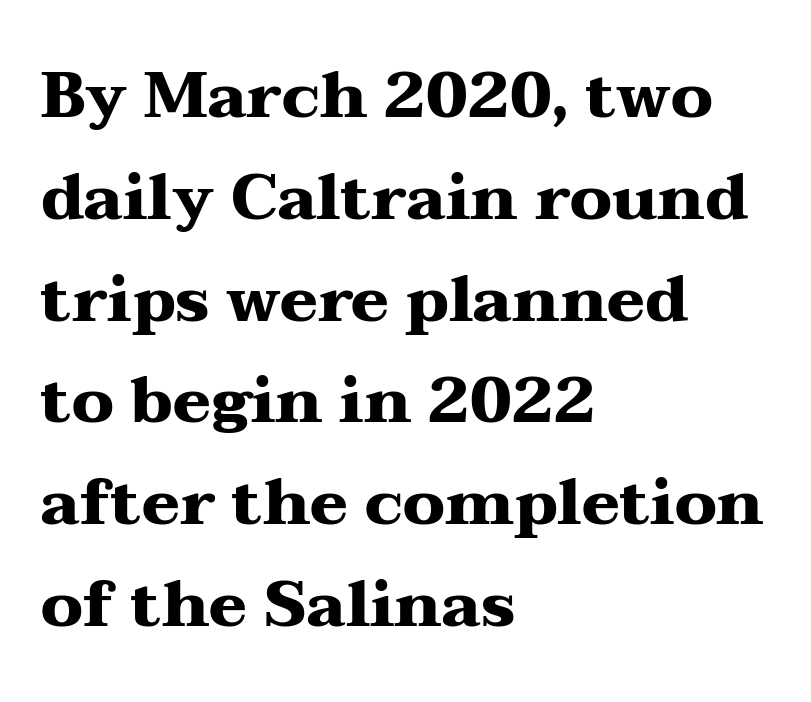
The image shows 64 px heavy, wide serif type, upright; set left-aligned, normal line spacing (1.59x), normal letter spacing, not underlined; medium stroke contrast and a medium x-height.
